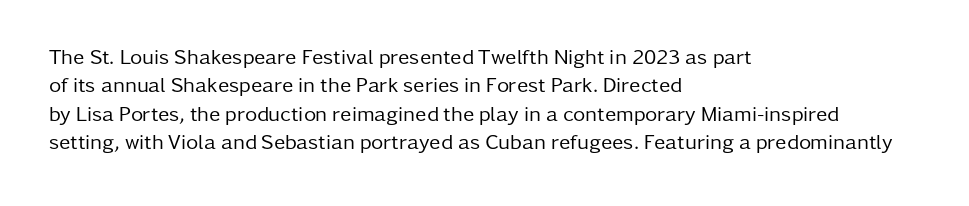
Q: Is the text bold? A: No.
Q: Is the text italic (slanted)? A: No, it is upright.
Q: Is the text underlined? A: No.
Q: How is the paragraph aligned? A: Left-aligned.
Q: Is the spacing between letters normal or unusually wide? A: Normal.
Q: Is the spacing between lines tight, normal or loose? A: Normal.
